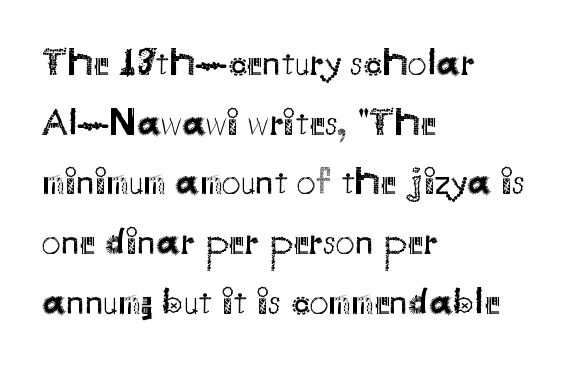
{"serif": "no", "italic": "no", "bold": "no", "weight": "regular", "width": "normal", "stroke_contrast": "medium", "x_height": "small", "monospaced": "no", "underline": "no", "align": "left", "line_spacing": "normal", "line_spacing_ratio": 1.57, "letter_spacing": "normal", "letter_spacing_em": 0.0, "glyph_px": 38}
